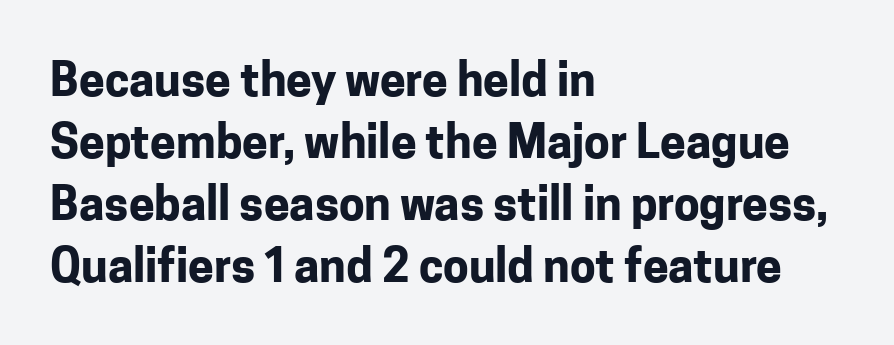
Q: Is the text bold? A: Yes.
Q: Is the text italic (slanted)? A: No, it is upright.
Q: Is the typeface a serif or a sans-serif typeface? A: Sans-serif.
Q: Is the text underlined? A: No.
Q: How is the paragraph aligned? A: Left-aligned.
Q: Is the spacing between letters normal or unusually wide? A: Normal.
Q: Is the spacing between lines tight, normal or loose? A: Normal.
Q: Width (condensed, normal, or wide)? A: Normal.
Q: Stroke contrast? A: Low.
Q: x-height? A: Medium.
Q: Monospaced? A: No.
